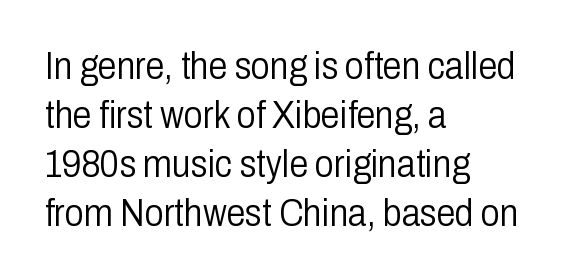
The image shows 38 px light, condensed sans-serif type, upright; set left-aligned, normal line spacing (1.29x), normal letter spacing, not underlined; low stroke contrast and a medium x-height.
